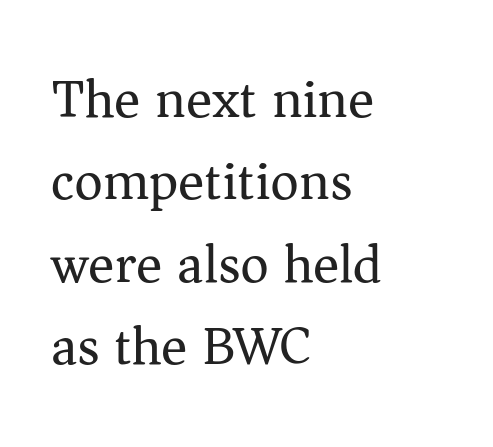
This block has exactly the height ordinary leading produces. The letters advance in unequal steps, a hallmark of proportional type. Unlike italic type, these characters show no tilt at all. The cut favours lightness, reaching ordinary text weight at its darkest.
